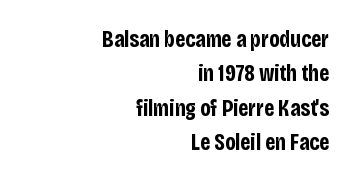
{"italic": "no", "bold": "yes", "underline": "no", "align": "right", "line_spacing": "normal", "line_spacing_ratio": 1.49, "letter_spacing": "normal", "letter_spacing_em": 0.0, "glyph_px": 23}
